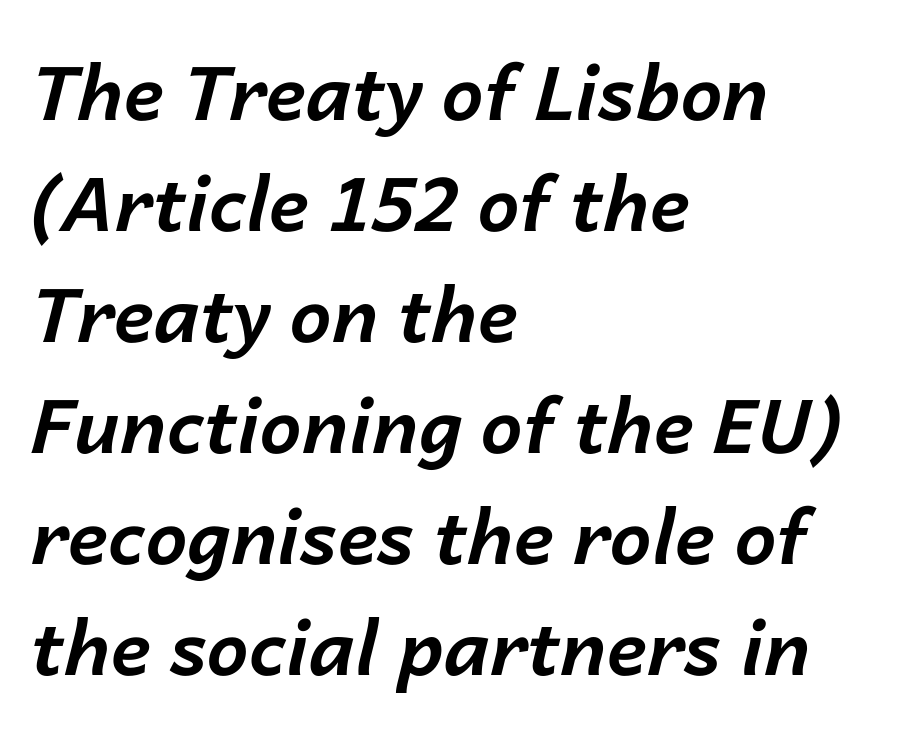
Q: Is the text bold? A: Yes.
Q: Is the text italic (slanted)? A: Yes, it leans right by about 14 degrees.
Q: Is the text underlined? A: No.
Q: How is the paragraph aligned? A: Left-aligned.
Q: Is the spacing between letters normal or unusually wide? A: Normal.
Q: Is the spacing between lines tight, normal or loose? A: Normal.
Q: Width (condensed, normal, or wide)? A: Normal.
Q: Stroke contrast? A: Low.
Q: x-height? A: Medium.
Q: Monospaced? A: No.
